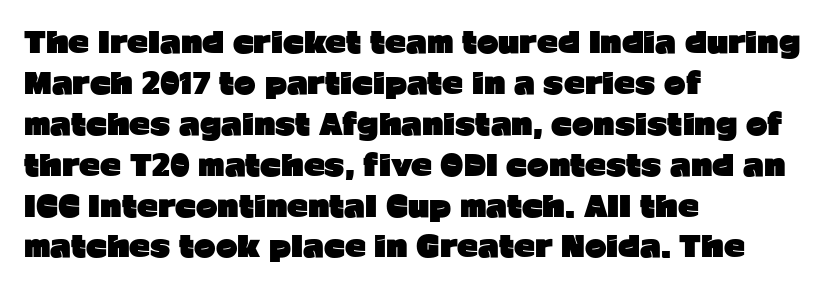
Each letter keeps its own natural width here, so spacing adapts to shape. Bare-footed words on every line. The rendering keeps characters at their native spacing. Is the block centered? No — it sits flush against the left margin.
